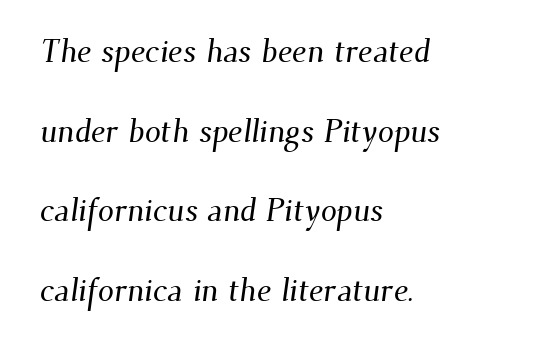
Q: Is the typeface a serif or a sans-serif typeface? A: Serif.
Q: Is the text underlined? A: No.
Q: How is the paragraph aligned? A: Left-aligned.
Q: Is the spacing between letters normal or unusually wide? A: Normal.
Q: Is the spacing between lines tight, normal or loose? A: Loose.
Q: Width (condensed, normal, or wide)? A: Normal.
Q: Stroke contrast? A: Medium.
Q: x-height? A: Small.
Q: Monospaced? A: No.
